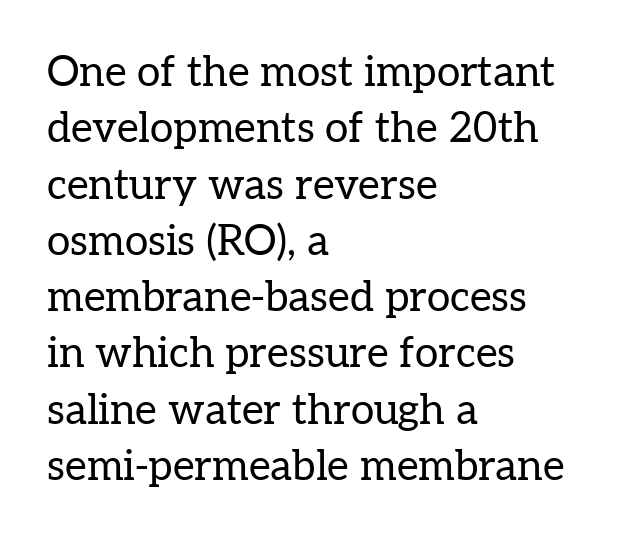
The image shows 42 px regular-weight serif type, upright; set left-aligned, normal line spacing (1.34x), normal letter spacing, not underlined; low stroke contrast and a medium x-height.
